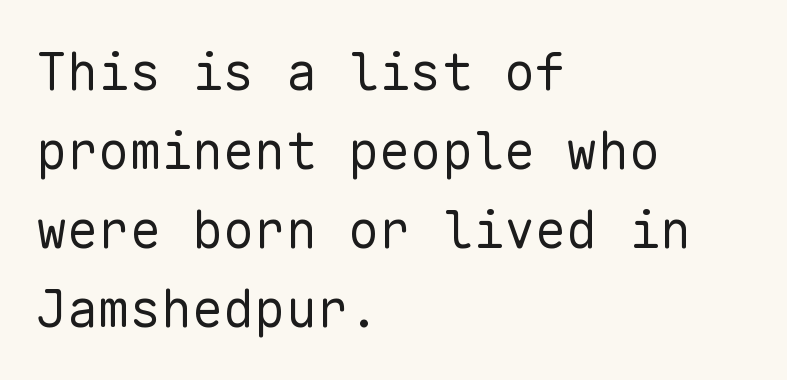
Q: Is the text bold? A: No.
Q: Is the text italic (slanted)? A: No, it is upright.
Q: Is the typeface a serif or a sans-serif typeface? A: Sans-serif.
Q: Is the text underlined? A: No.
Q: How is the paragraph aligned? A: Left-aligned.
Q: Is the spacing between letters normal or unusually wide? A: Normal.
Q: Is the spacing between lines tight, normal or loose? A: Normal.
Q: Width (condensed, normal, or wide)? A: Normal.
Q: Stroke contrast? A: Low.
Q: x-height? A: Medium.
Q: Monospaced? A: Yes.
